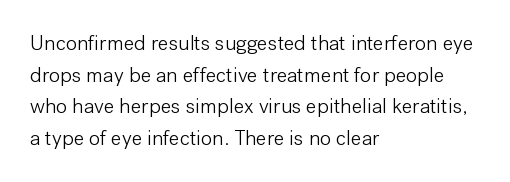
Q: Is the text bold? A: No.
Q: Is the text italic (slanted)? A: No, it is upright.
Q: Is the text underlined? A: No.
Q: How is the paragraph aligned? A: Left-aligned.
Q: Is the spacing between letters normal or unusually wide? A: Normal.
Q: Is the spacing between lines tight, normal or loose? A: Normal.
